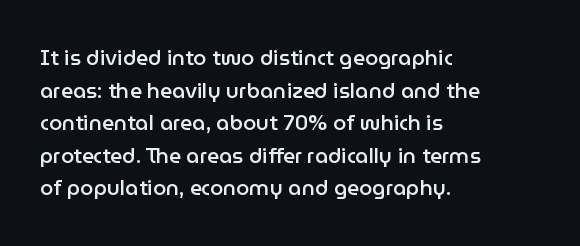
Q: Is the text bold? A: Semi-bold.
Q: Is the text italic (slanted)? A: No, it is upright.
Q: Is the text underlined? A: No.
Q: How is the paragraph aligned? A: Left-aligned.
Q: Is the spacing between letters normal or unusually wide? A: Normal.
Q: Is the spacing between lines tight, normal or loose? A: Normal.
